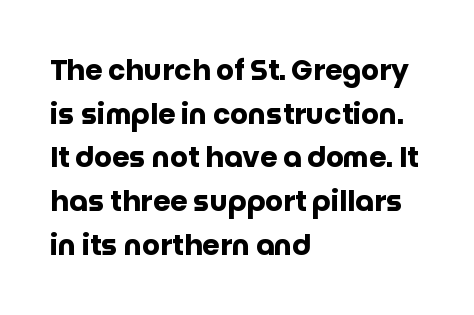
Words appear dense and cohesive because spacing is normal. Clear beneath every line of the passage. In terms of letterform style, serifs are entirely absent. Compared with a centered layout, this one pins lines to the left instead.
